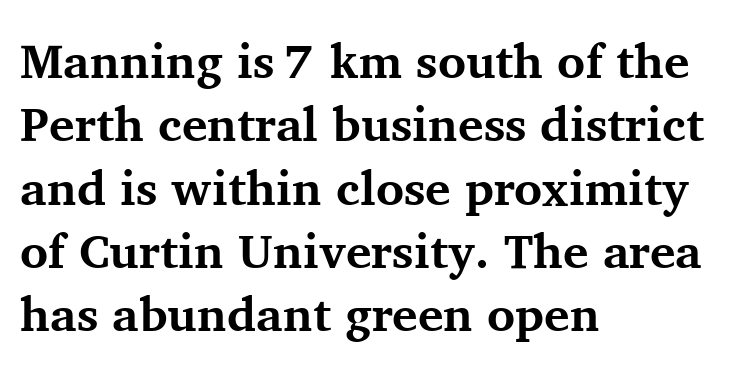
{"serif": "yes", "italic": "no", "bold": "yes", "weight": "bold", "width": "normal", "stroke_contrast": "medium", "x_height": "medium", "monospaced": "no", "underline": "no", "align": "left", "line_spacing": "normal", "line_spacing_ratio": 1.32, "letter_spacing": "normal", "letter_spacing_em": 0.0, "glyph_px": 48}
